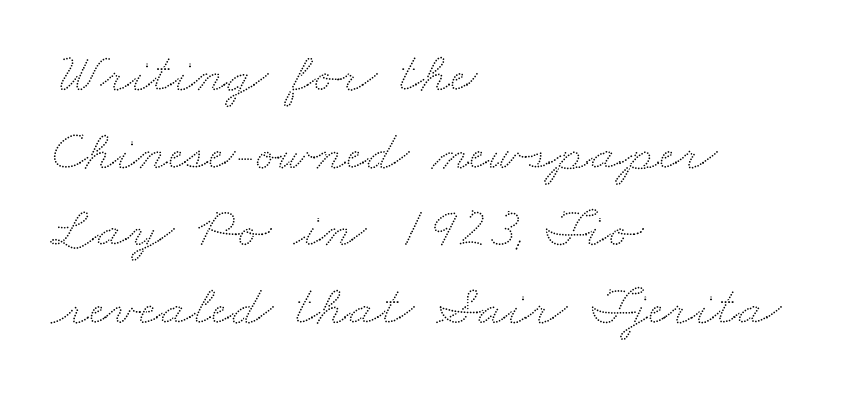
{"width": "wide", "stroke_contrast": "low", "x_height": "small", "monospaced": "no", "underline": "no", "align": "left", "line_spacing": "normal", "line_spacing_ratio": 1.34, "letter_spacing": "normal", "letter_spacing_em": 0.0, "glyph_px": 58}
